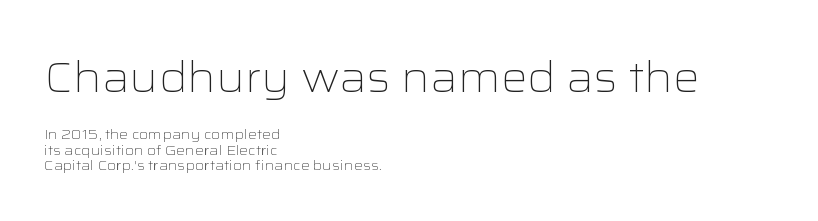
Cramped leading. The paragraph shown leans on its left margin. Note: no serifs on the glyphs. The passage shown is not bold in any degree.
